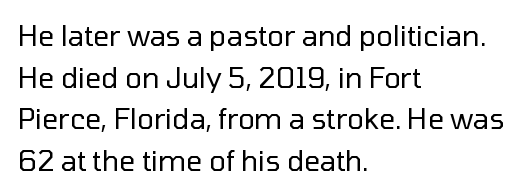
The image shows 28 px regular-weight sans-serif type, upright; set left-aligned, normal line spacing (1.49x), normal letter spacing, not underlined; low stroke contrast and a medium x-height.
